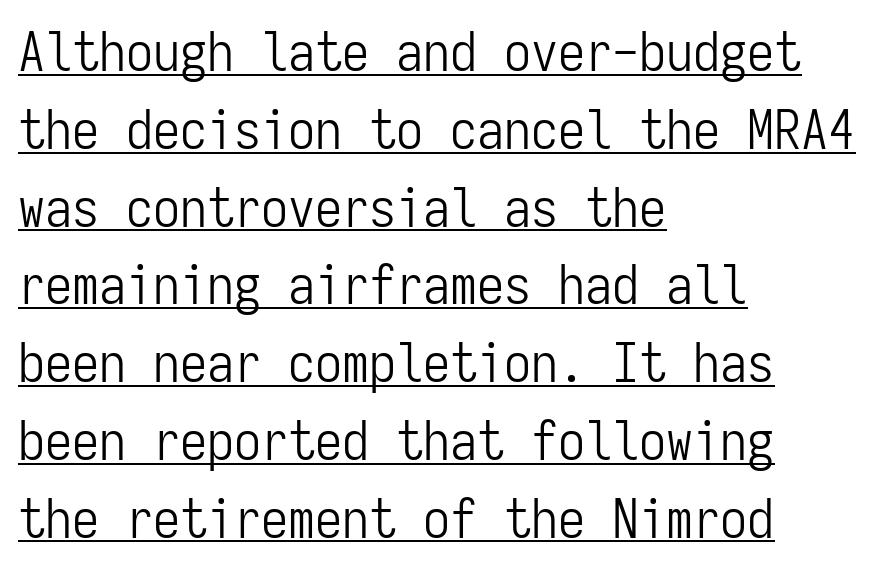
Q: Is the text bold? A: No.
Q: Is the text italic (slanted)? A: No, it is upright.
Q: Is the typeface a serif or a sans-serif typeface? A: Sans-serif.
Q: Is the text underlined? A: Yes.
Q: How is the paragraph aligned? A: Left-aligned.
Q: Is the spacing between letters normal or unusually wide? A: Normal.
Q: Is the spacing between lines tight, normal or loose? A: Normal.
Q: Width (condensed, normal, or wide)? A: Condensed.
Q: Stroke contrast? A: Low.
Q: x-height? A: Medium.
Q: Monospaced? A: Yes.
